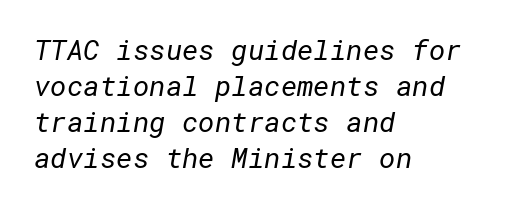
Casual observation: everything's shoved over to the left. The letters carry no serifs — their stems end cleanly without finishing strokes. Heft: none added — not bold. The foot of each line stays bare and open.
